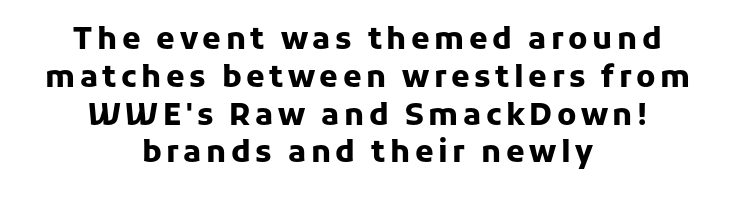
{"serif": "no", "italic": "no", "bold": "yes", "weight": "heavy", "width": "normal", "stroke_contrast": "low", "x_height": "medium", "monospaced": "no", "underline": "no", "align": "center", "line_spacing": "normal", "line_spacing_ratio": 1.26, "glyph_px": 30}
